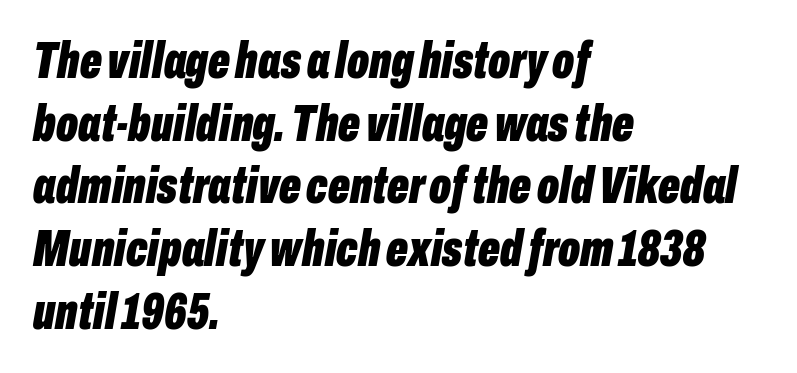
{"italic": "yes", "lean": "right", "slant_degrees": 10, "bold": "yes", "weight": "bold", "width": "condensed", "stroke_contrast": "low", "x_height": "medium", "monospaced": "no", "underline": "no", "align": "left", "line_spacing_ratio": 1.23, "letter_spacing": "normal", "letter_spacing_em": 0.0, "glyph_px": 51}
